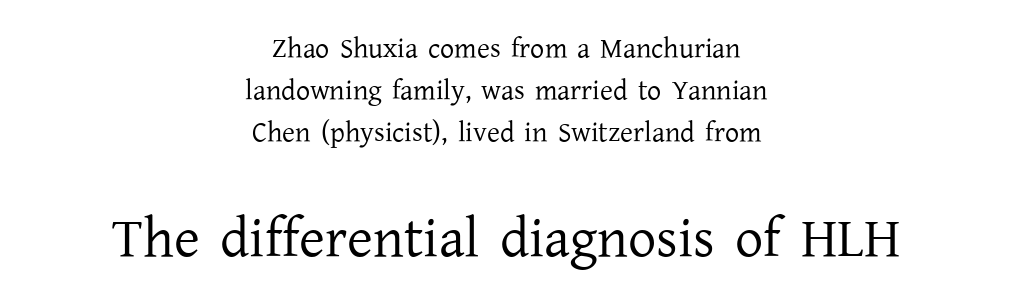
{"serif": "yes", "italic": "no", "bold": "no", "weight": "regular", "width": "normal", "stroke_contrast": "low", "x_height": "medium", "monospaced": "no", "underline": "no", "align": "center", "line_spacing": "normal", "line_spacing_ratio": 1.5, "letter_spacing": "normal", "letter_spacing_em": 0.0, "larger_block": "second", "size_ratio": 2.0, "glyph_px": 56}
